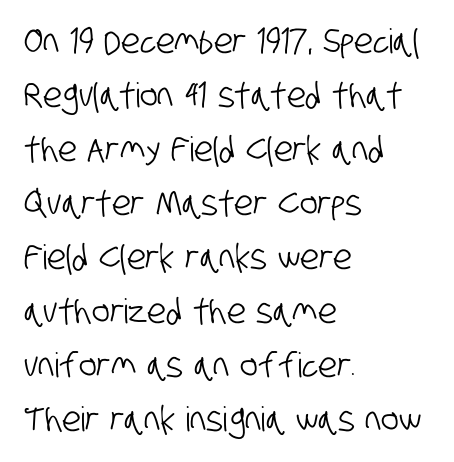
Q: Is the typeface a serif or a sans-serif typeface? A: Sans-serif.
Q: Is the text underlined? A: No.
Q: How is the paragraph aligned? A: Left-aligned.
Q: Is the spacing between letters normal or unusually wide? A: Normal.
Q: Is the spacing between lines tight, normal or loose? A: Normal.
Q: Width (condensed, normal, or wide)? A: Condensed.
Q: Stroke contrast? A: Low.
Q: x-height? A: Large.
Q: Monospaced? A: No.
